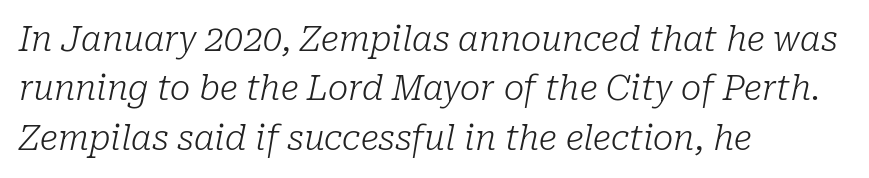
The image shows 34 px light serif type, italic (leaning right); set left-aligned, normal line spacing (1.45x), normal letter spacing, not underlined; low stroke contrast and a medium x-height.
